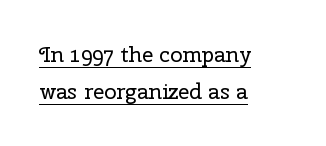
Q: Is the text bold? A: No.
Q: Is the text italic (slanted)? A: No, it is upright.
Q: Is the text underlined? A: Yes.
Q: How is the paragraph aligned? A: Left-aligned.
Q: Is the spacing between letters normal or unusually wide? A: Normal.
Q: Is the spacing between lines tight, normal or loose? A: Normal.
